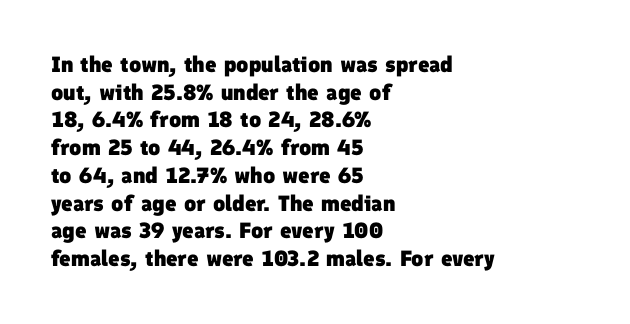
The foot of each line stays bare and open. The passage shown has conventional tracking throughout. Line spacing here is normal. A student would call this left alignment; a typographer would say flush left, rag right.
